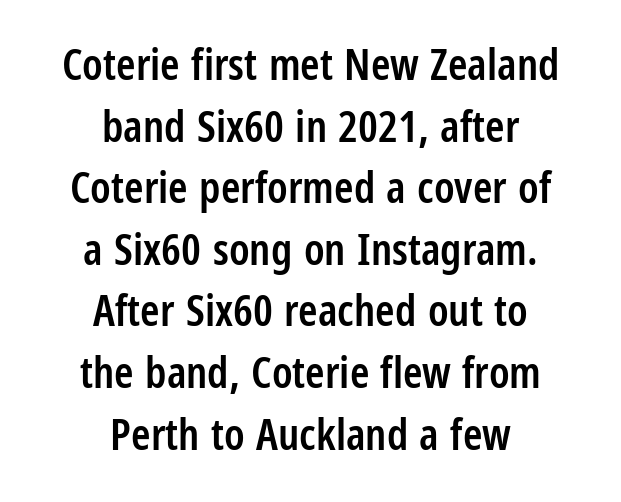
The image shows 44 px semibold, condensed sans-serif type, upright; set centered, normal line spacing (1.4x), normal letter spacing, not underlined; low stroke contrast and a medium x-height.
